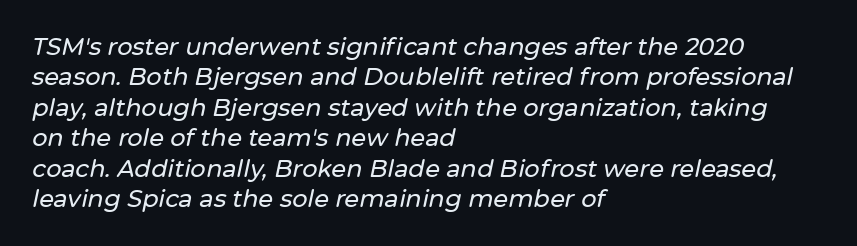
{"italic": "yes", "lean": "right", "slant_degrees": 12, "underline": "no", "align": "left", "line_spacing": "normal", "line_spacing_ratio": 1.27, "letter_spacing": "normal", "letter_spacing_em": 0.0, "glyph_px": 24}
